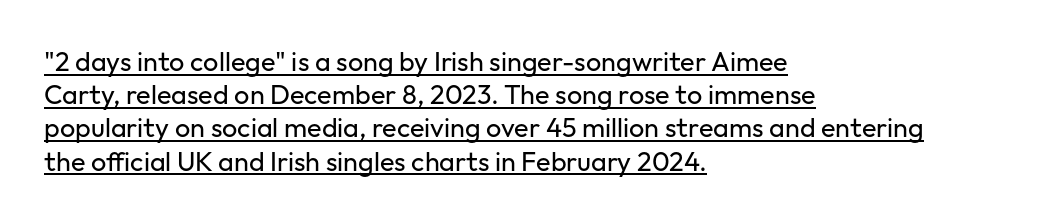
Q: Is the text bold? A: No.
Q: Is the text italic (slanted)? A: No, it is upright.
Q: Is the text underlined? A: Yes.
Q: How is the paragraph aligned? A: Left-aligned.
Q: Is the spacing between letters normal or unusually wide? A: Normal.
